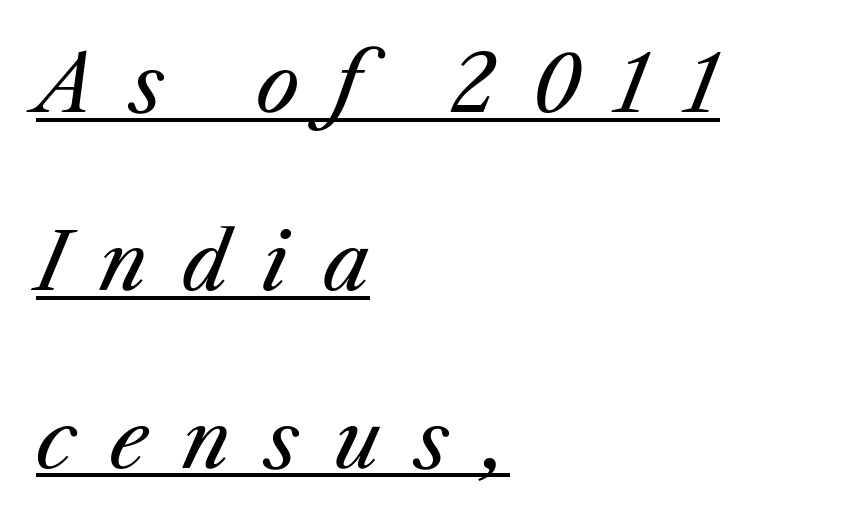
Q: Is the text bold? A: No.
Q: Is the text italic (slanted)? A: Yes, it leans right by about 23 degrees.
Q: Is the text underlined? A: Yes.
Q: How is the paragraph aligned? A: Left-aligned.
Q: Is the spacing between letters normal or unusually wide? A: Unusually wide.
Q: Is the spacing between lines tight, normal or loose? A: Loose.
Q: Width (condensed, normal, or wide)? A: Normal.
Q: Stroke contrast? A: Medium.
Q: x-height? A: Medium.
Q: Monospaced? A: No.
